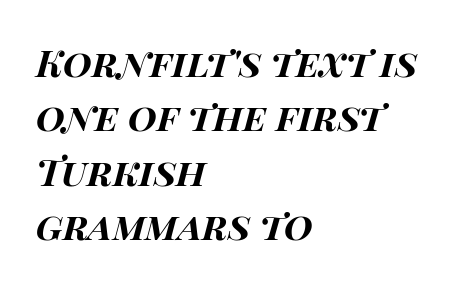
You could not count columns in this text — the font is proportionally spaced. The tracking reads as untouched default to a designer's eye. Slant detected: the letters are inclined. The space between consecutive lines is moderate. The lines in this sample share a left origin and differ only in where they stop.
